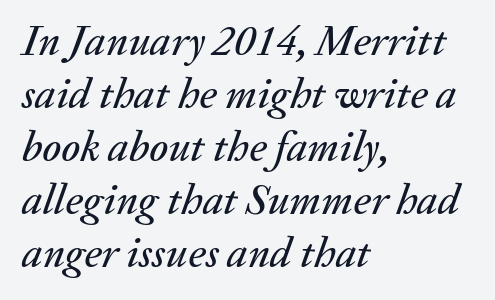
The image shows 43 px text type, italic (leaning right); set left-aligned, line spacing 1.23x, normal letter spacing, not underlined; medium stroke contrast and a medium x-height.
